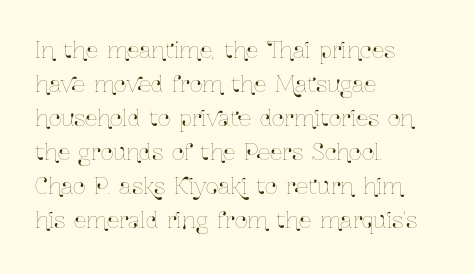
The image shows 22 px text type, upright; set left-aligned, normal line spacing (1.55x), normal letter spacing, not underlined.
